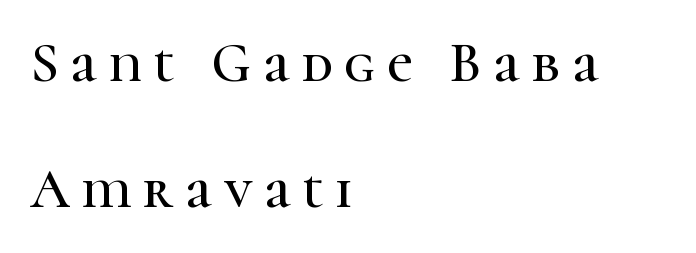
The image shows 55 px serif type, upright; set left-aligned, loose line spacing (2.29x), unusually wide letter spacing (+0.22 em), not underlined; high stroke contrast and a medium x-height.
